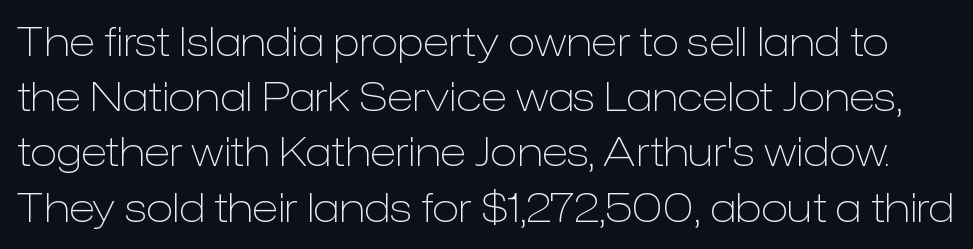
{"serif": "no", "italic": "no", "bold": "no", "weight": "light", "width": "normal", "stroke_contrast": "low", "x_height": "medium", "monospaced": "no", "underline": "no", "line_spacing": "normal", "line_spacing_ratio": 1.38, "letter_spacing": "normal", "letter_spacing_em": 0.0, "glyph_px": 40}
